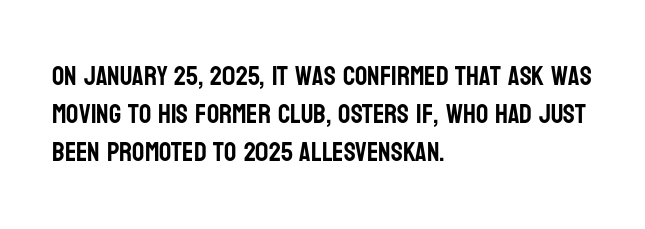
The ragged edge is on the right, which tells us the setting is flush left. Underline: absent. Does the leading feel generous? No, just average. The type is set solid horizontally, with unmodified tracking.
